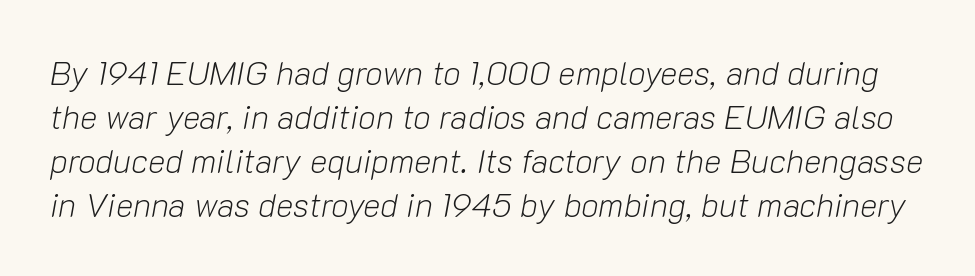
{"italic": "yes", "lean": "right", "slant_degrees": 10, "bold": "no", "weight": "light", "width": "normal", "stroke_contrast": "low", "x_height": "medium", "monospaced": "no", "underline": "no", "line_spacing": "normal", "line_spacing_ratio": 1.33, "letter_spacing": "normal", "letter_spacing_em": 0.0, "glyph_px": 33}
